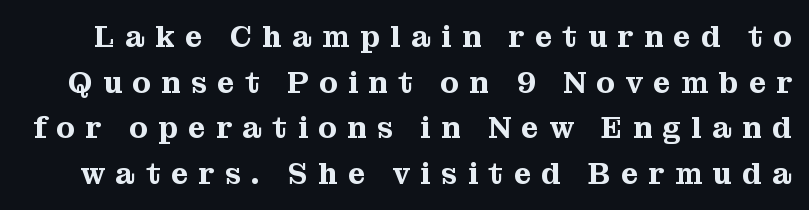
Q: Is the text italic (slanted)? A: No, it is upright.
Q: Is the typeface a serif or a sans-serif typeface? A: Serif.
Q: Is the text underlined? A: No.
Q: Is the spacing between letters normal or unusually wide? A: Unusually wide.
Q: Is the spacing between lines tight, normal or loose? A: Normal.
Q: Width (condensed, normal, or wide)? A: Normal.
Q: Stroke contrast? A: Medium.
Q: x-height? A: Medium.
Q: Monospaced? A: No.
